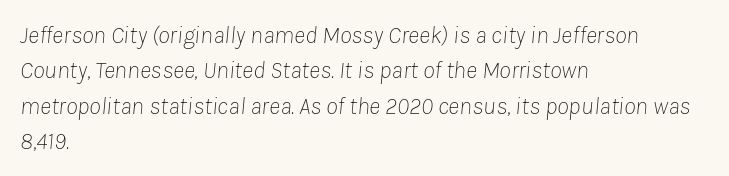
Bare-footed words on every line. Reading down the block, your eye returns to a fixed left position each line. Every character sits at an angle, as italics do. Notice how descenders clear the ascenders below comfortably — that's standard leading. The strokes are not fattened; the text isn't bold. How are the letters spaced? Ordinarily, with no added tracking.
